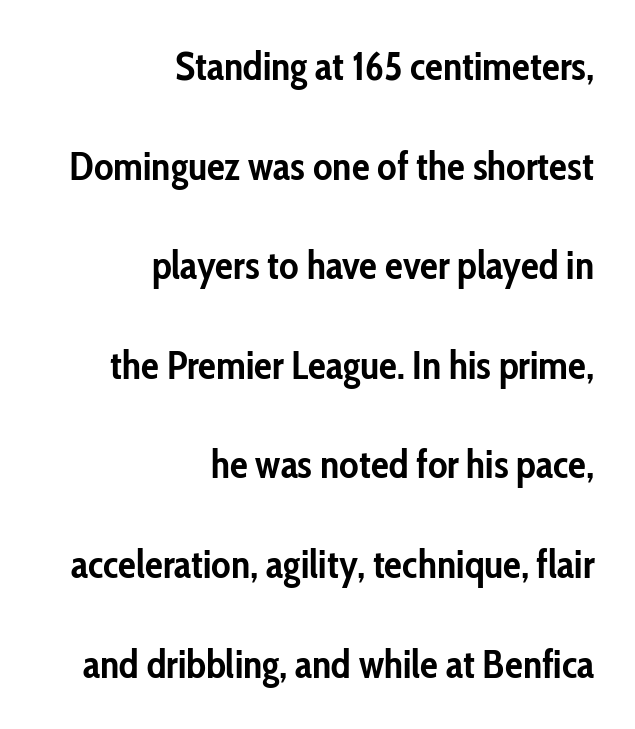
Students, note that the glyphs here touch the page at normal intervals. Here the designer chose a conventional face with non-uniform glyph widths. Horizontally, the lines are justified to the trailing edge only. This is heavy type, rendered in bold. Descenders are the only things crossing below the line. Posture: straight, roman, zero tilt.
